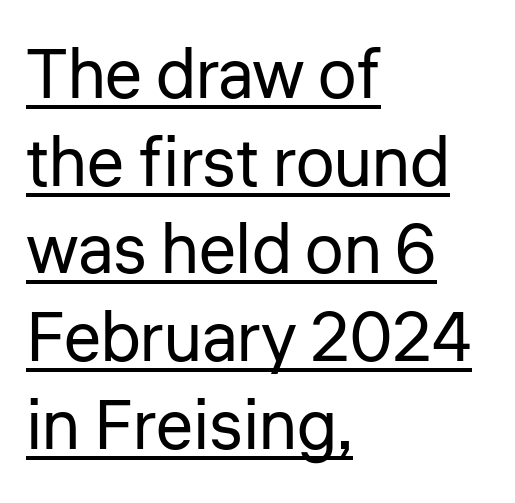
The image shows 69 px regular-weight sans-serif type, upright; set left-aligned, normal line spacing (1.27x), normal letter spacing, underlined; low stroke contrast and a medium x-height.
